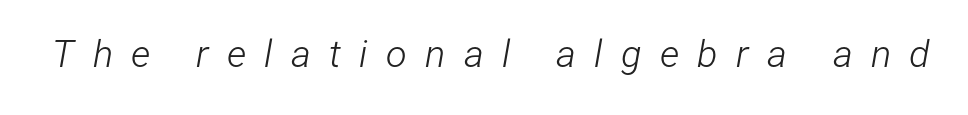
Q: Is the text bold? A: No.
Q: Is the text italic (slanted)? A: Yes, it leans right by about 12 degrees.
Q: Is the text underlined? A: No.
Q: Is the spacing between letters normal or unusually wide? A: Unusually wide.
Q: Width (condensed, normal, or wide)? A: Condensed.
Q: Stroke contrast? A: Low.
Q: x-height? A: Medium.
Q: Monospaced? A: No.
